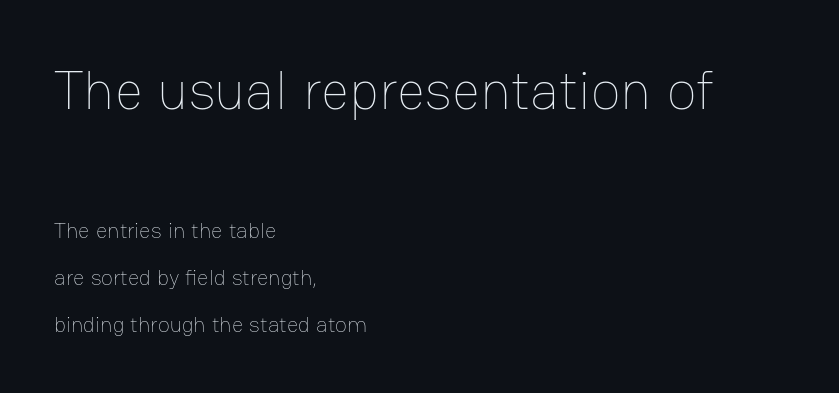
The image shows 55 px thin type, upright; set left-aligned, loose line spacing (2.14x), normal letter spacing, not underlined; the first (top) block is 2.5x larger; low stroke contrast and a medium x-height.
